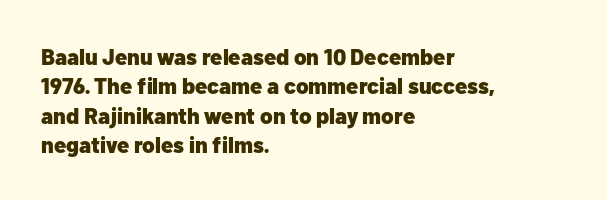
The image shows 22 px bold type, upright; set left-aligned, normal line spacing (1.33x), normal letter spacing, not underlined.
